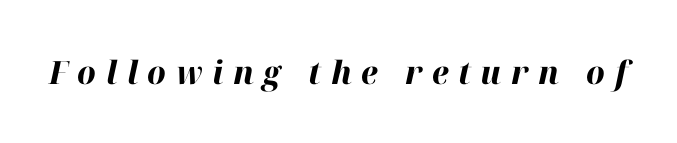
The passage shown is typed in a proportional face where columns would drift. Underlining? Definitely not there. Rendered with sloped, italic letterforms. Letter spacing: wide.
